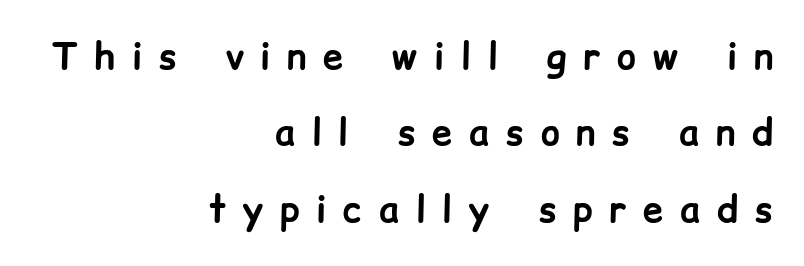
Q: Is the text bold? A: Yes.
Q: Is the text italic (slanted)? A: No, it is upright.
Q: Is the typeface a serif or a sans-serif typeface? A: Sans-serif.
Q: Is the text underlined? A: No.
Q: How is the paragraph aligned? A: Right-aligned.
Q: Is the spacing between letters normal or unusually wide? A: Unusually wide.
Q: Is the spacing between lines tight, normal or loose? A: Loose.
Q: Width (condensed, normal, or wide)? A: Normal.
Q: Stroke contrast? A: Low.
Q: x-height? A: Medium.
Q: Monospaced? A: No.
